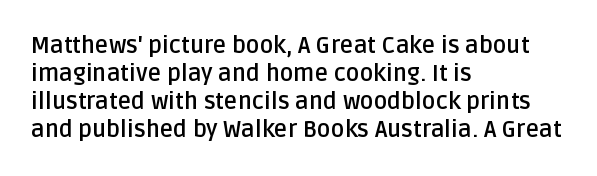
{"italic": "no", "bold": "yes", "underline": "no", "align": "left", "line_spacing_ratio": 1.22, "letter_spacing": "normal", "letter_spacing_em": 0.0, "glyph_px": 23}
